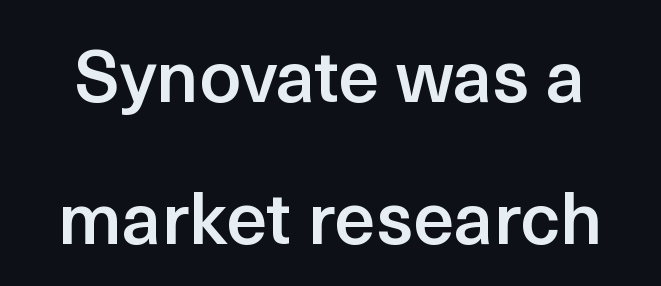
Q: Is the text bold? A: Semi-bold.
Q: Is the text italic (slanted)? A: No, it is upright.
Q: Is the typeface a serif or a sans-serif typeface? A: Sans-serif.
Q: Is the text underlined? A: No.
Q: Is the spacing between letters normal or unusually wide? A: Normal.
Q: Is the spacing between lines tight, normal or loose? A: Loose.
Q: Width (condensed, normal, or wide)? A: Normal.
Q: x-height? A: Medium.
Q: Monospaced? A: No.
